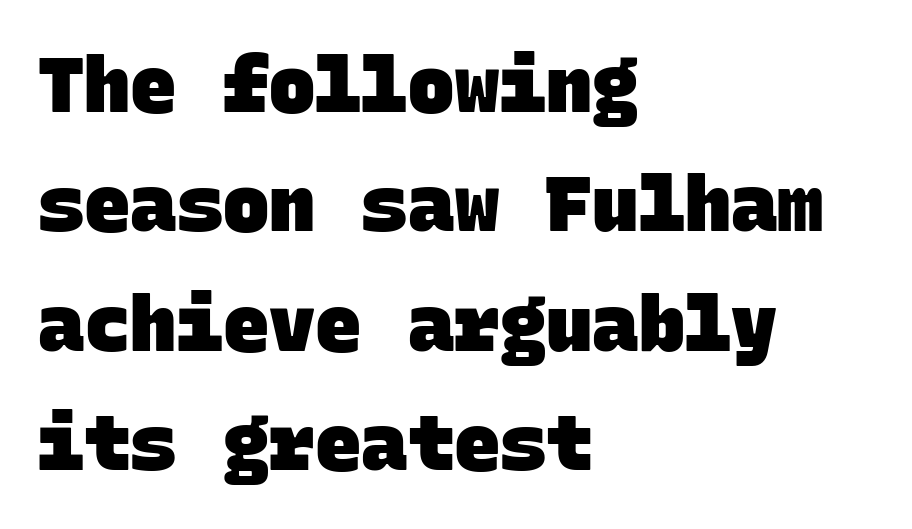
Q: Is the text bold? A: Yes.
Q: Is the typeface a serif or a sans-serif typeface? A: Sans-serif.
Q: Is the text underlined? A: No.
Q: How is the paragraph aligned? A: Left-aligned.
Q: Is the spacing between letters normal or unusually wide? A: Normal.
Q: Is the spacing between lines tight, normal or loose? A: Normal.
Q: Width (condensed, normal, or wide)? A: Normal.
Q: Stroke contrast? A: Low.
Q: x-height? A: Large.
Q: Monospaced? A: Yes.
